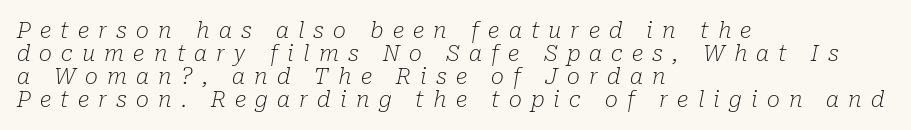
Q: Is the text bold? A: No.
Q: Is the text italic (slanted)? A: Yes, it leans right by about 10 degrees.
Q: Is the text underlined? A: No.
Q: How is the paragraph aligned? A: Left-aligned.
Q: Is the spacing between letters normal or unusually wide? A: Unusually wide.
Q: Is the spacing between lines tight, normal or loose? A: Tight.
